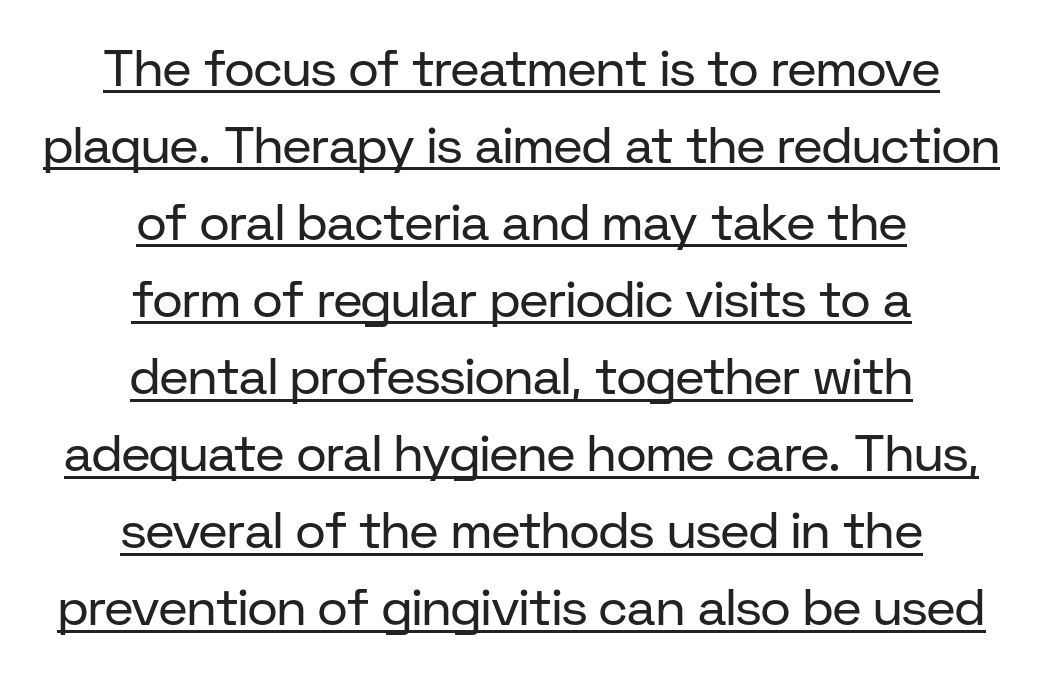
The passage shown stacks its lines at a standard gap. Weight: in the light-to-regular range. This sample is center-justified, so both line endings float freely. Tall strokes in this sample are plumb rather than angled. A sans-serif font was chosen for this passage. The rendering uses the underline text-decoration.
